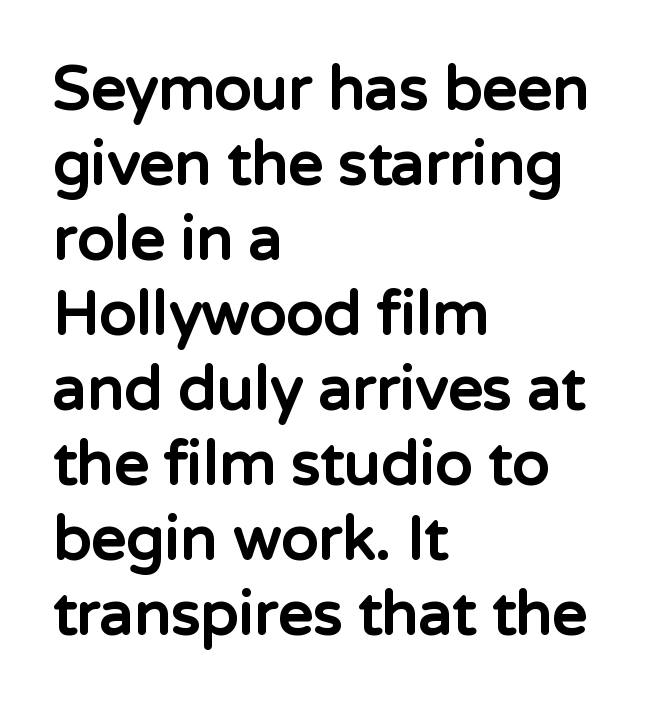
{"serif": "no", "italic": "no", "bold": "yes", "weight": "bold", "width": "normal", "stroke_contrast": "low", "x_height": "medium", "monospaced": "no", "underline": "no", "align": "left", "line_spacing_ratio": 1.23, "letter_spacing": "normal", "letter_spacing_em": 0.0, "glyph_px": 61}
